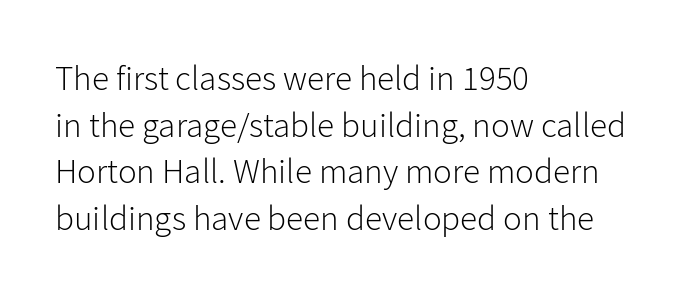
{"serif": "no", "italic": "no", "bold": "no", "weight": "light", "width": "normal", "stroke_contrast": "low", "x_height": "medium", "monospaced": "no", "underline": "no", "align": "left", "line_spacing": "normal", "line_spacing_ratio": 1.33, "letter_spacing": "normal", "letter_spacing_em": 0.0, "glyph_px": 35}
